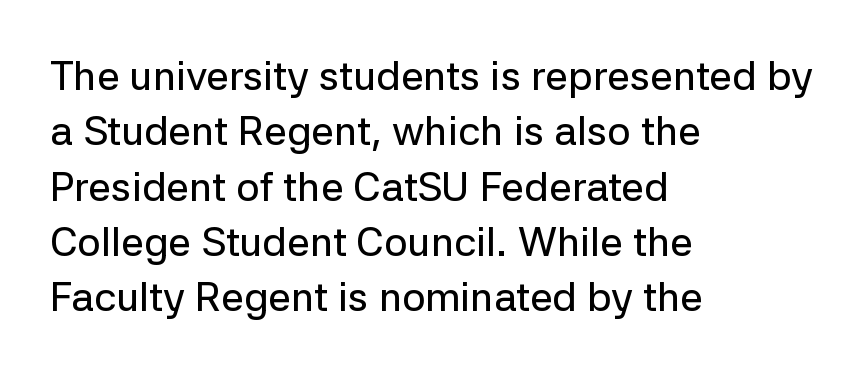
{"serif": "no", "italic": "no", "width": "normal", "stroke_contrast": "low", "x_height": "medium", "monospaced": "no", "underline": "no", "align": "left", "line_spacing": "normal", "line_spacing_ratio": 1.35, "letter_spacing": "normal", "letter_spacing_em": 0.0, "glyph_px": 41}
